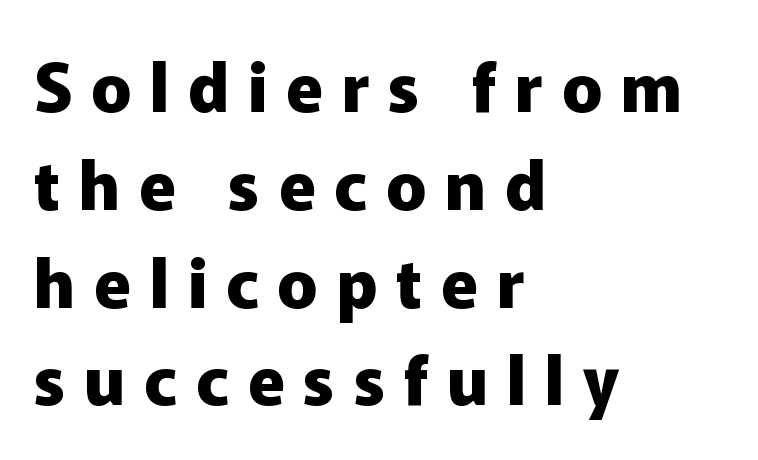
You'd pick this weight for a headline — it's a proper bold. The tracking jumps out immediately: characters are airy and widely separated. It's the straight-up-and-down kind of type. The letters carry no serifs — their stems end cleanly without finishing strokes.
